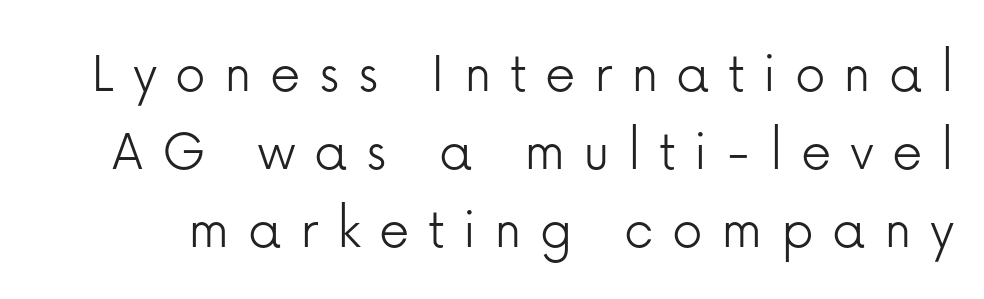
The image shows 61 px light sans-serif type, upright; set normal line spacing (1.28x), unusually wide letter spacing (+0.3 em), not underlined; low stroke contrast and a medium x-height.
